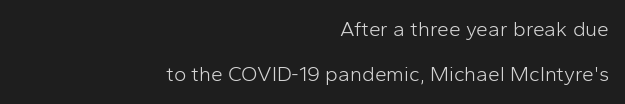
Compared with a typical body face, this is equally light or lighter still. Letters rest on an invisible, unmarked baseline. Compared with typical body copy, the letter spacing here is the same. Typeset ragged left — the right edge is the straight one.
